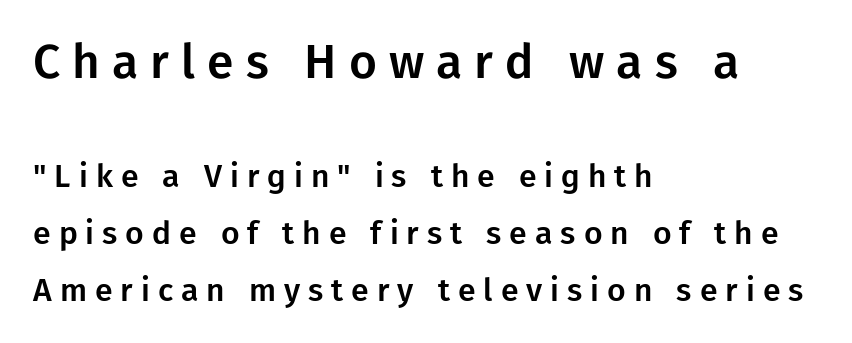
The passage shown has open, widely tracked lettering throughout. Plain, unruled lines of type. Each letter keeps its own natural width here, so spacing adapts to shape. Posture: upright roman. The rendering shows plain stroke endings on the letterforms — a sans-serif design.
